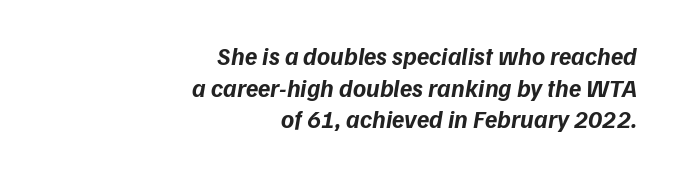
The rendering applies a slant to the glyphs. Heavy-handed strokes throughout: this text is bold. Only glyphs here, with clear space below each row. Between one letter and the next there's only the usual sliver of space. The line-height multiplier appears to be the usual default. The lines are quadded right.
